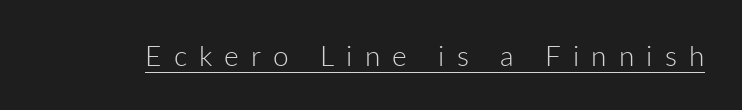
You can see a thin bar hugging the bottom of the glyphs. Letter spacing: wide. Stems and bowls with no extra thickness — not bold. Each letter keeps its own natural width here, so spacing adapts to shape. You can tell from the bare stems that sans-serif type was used. The font's upright variant was chosen for this text.
